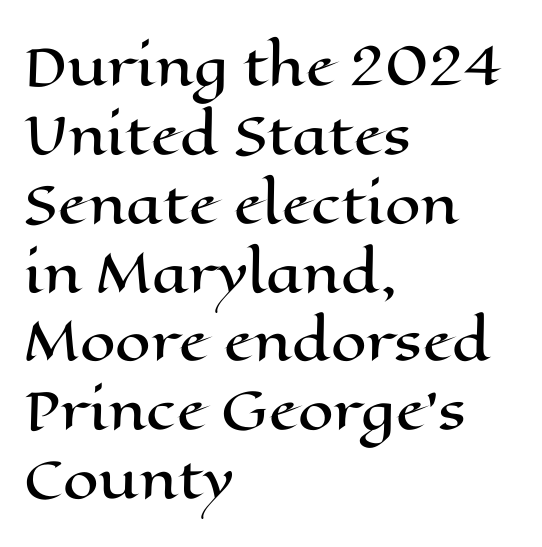
{"italic": "no", "width": "wide", "stroke_contrast": "high", "x_height": "medium", "monospaced": "no", "underline": "no", "align": "left", "line_spacing": "normal", "line_spacing_ratio": 1.35, "letter_spacing": "normal", "letter_spacing_em": 0.0, "glyph_px": 51}
